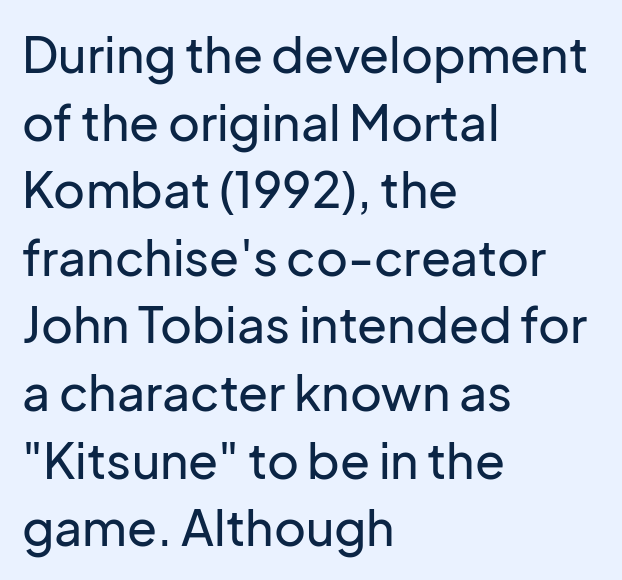
The letters advance in unequal steps, a hallmark of proportional type. Here the glyphs are tracked normally, forming tight word shapes. Anything drawn beneath the words? Only blank space. The rows are spaced the way most documents space them.
